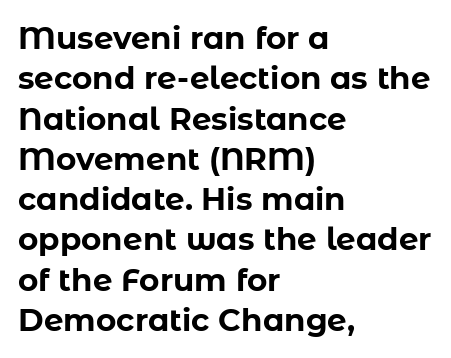
Stroke thickness is high; the sample reads as a true bold. Here the designer chose a conventional face with non-uniform glyph widths. Each line starts at the same left margin while the right side varies. The typeface chosen for these lines omits serifs. Normally led — the rows are evenly, conventionally spaced. Ascenders rise straight up at ninety degrees.
